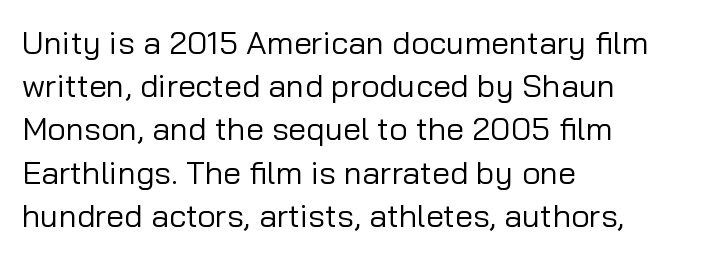
{"serif": "no", "italic": "no", "bold": "no", "weight": "regular", "width": "normal", "stroke_contrast": "low", "x_height": "medium", "monospaced": "no", "underline": "no", "align": "left", "line_spacing": "normal", "line_spacing_ratio": 1.35, "letter_spacing": "normal", "letter_spacing_em": 0.0, "glyph_px": 32}
